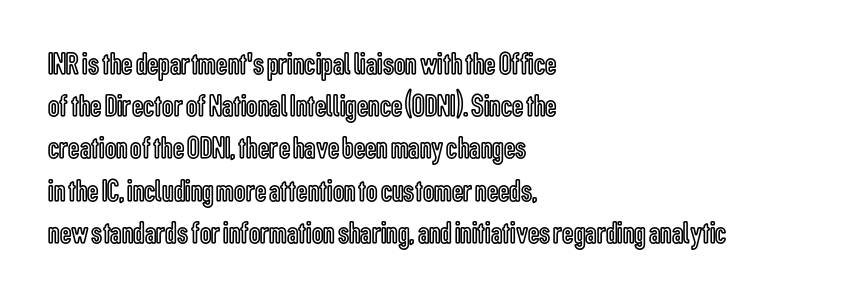
{"italic": "no", "width": "condensed", "x_height": "medium", "monospaced": "no", "underline": "no", "align": "left", "line_spacing": "normal", "line_spacing_ratio": 1.32, "letter_spacing": "normal", "letter_spacing_em": 0.0, "glyph_px": 32}
